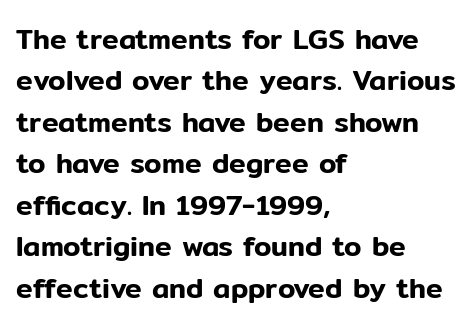
{"serif": "no", "italic": "no", "width": "normal", "stroke_contrast": "low", "x_height": "medium", "monospaced": "no", "underline": "no", "align": "left", "line_spacing": "normal", "line_spacing_ratio": 1.48, "letter_spacing": "normal", "letter_spacing_em": 0.0, "glyph_px": 28}
